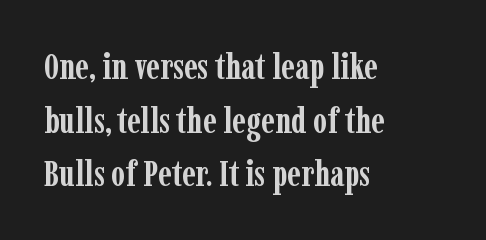
The image shows 36 px semibold, condensed serif type, upright; set left-aligned, normal line spacing (1.49x), normal letter spacing, not underlined; low stroke contrast and a medium x-height.
